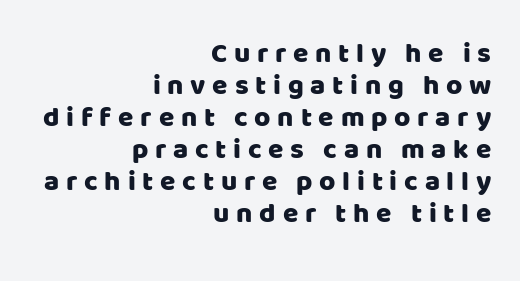
The image shows 28 px sans-serif type, upright; set right-aligned, tight line spacing (1.14x), unusually wide letter spacing (+0.24 em), not underlined; low stroke contrast and a large x-height.
